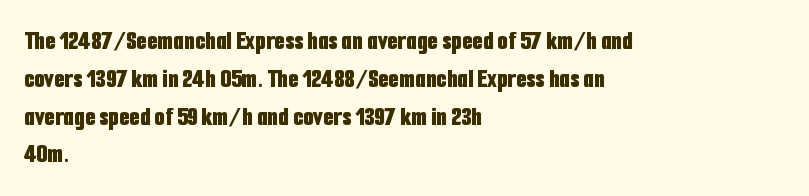
{"italic": "no", "bold": "yes", "underline": "no", "align": "left", "line_spacing": "normal", "line_spacing_ratio": 1.4, "letter_spacing": "normal", "letter_spacing_em": 0.0, "glyph_px": 27}
